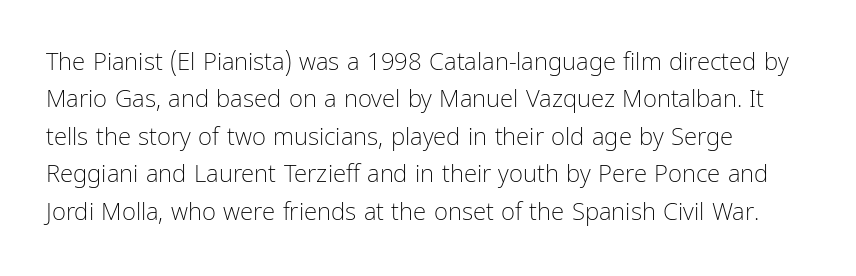
Q: Is the text bold? A: No.
Q: Is the text italic (slanted)? A: No, it is upright.
Q: Is the text underlined? A: No.
Q: How is the paragraph aligned? A: Left-aligned.
Q: Is the spacing between letters normal or unusually wide? A: Normal.
Q: Is the spacing between lines tight, normal or loose? A: Normal.
